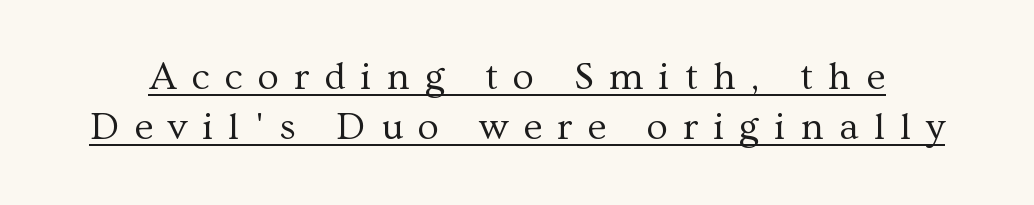
Q: Is the text bold? A: No.
Q: Is the text italic (slanted)? A: No, it is upright.
Q: Is the typeface a serif or a sans-serif typeface? A: Serif.
Q: Is the text underlined? A: Yes.
Q: Is the spacing between letters normal or unusually wide? A: Unusually wide.
Q: Is the spacing between lines tight, normal or loose? A: Normal.
Q: Width (condensed, normal, or wide)? A: Normal.
Q: Stroke contrast? A: Medium.
Q: x-height? A: Medium.
Q: Monospaced? A: No.
